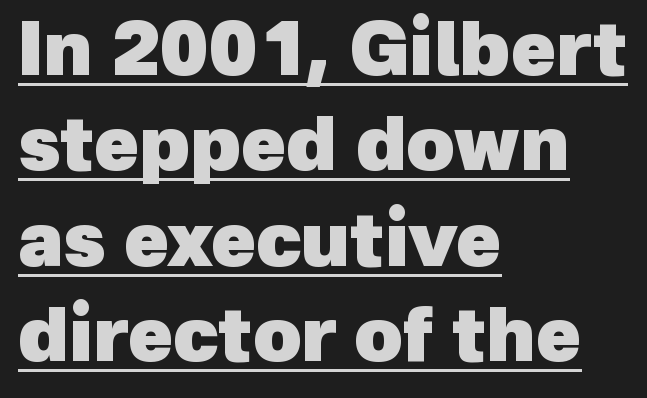
Q: Is the text bold? A: Yes.
Q: Is the typeface a serif or a sans-serif typeface? A: Sans-serif.
Q: Is the text underlined? A: Yes.
Q: How is the paragraph aligned? A: Left-aligned.
Q: Is the spacing between letters normal or unusually wide? A: Normal.
Q: Is the spacing between lines tight, normal or loose? A: Normal.
Q: Width (condensed, normal, or wide)? A: Normal.
Q: x-height? A: Medium.
Q: Monospaced? A: No.
